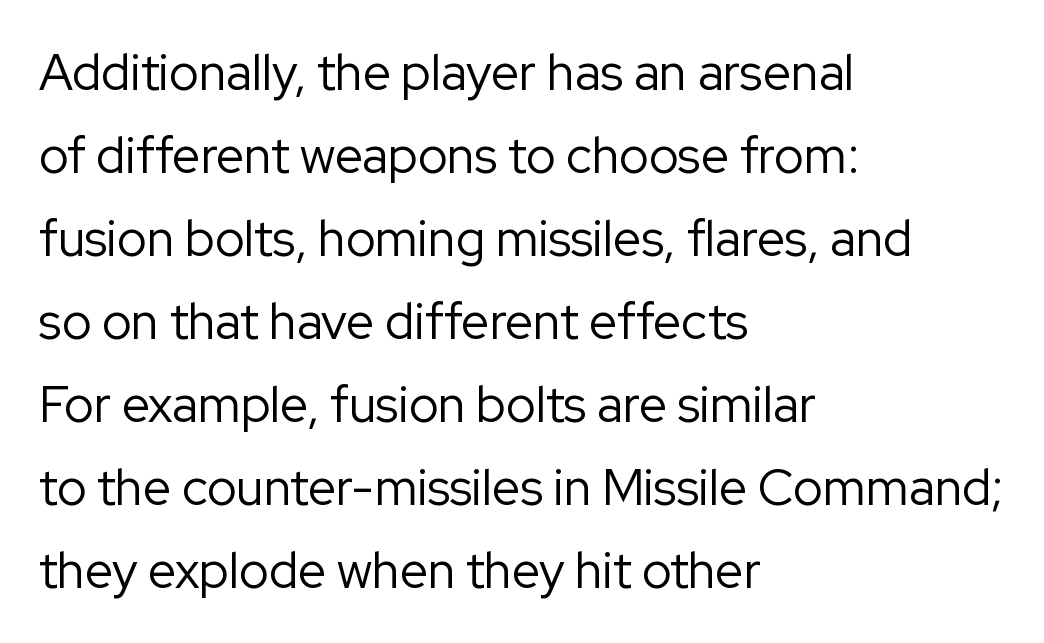
{"serif": "no", "italic": "no", "bold": "no", "weight": "regular", "width": "normal", "stroke_contrast": "low", "x_height": "medium", "monospaced": "no", "underline": "no", "align": "left", "line_spacing": "normal", "line_spacing_ratio": 1.66, "letter_spacing": "normal", "letter_spacing_em": 0.0, "glyph_px": 50}
